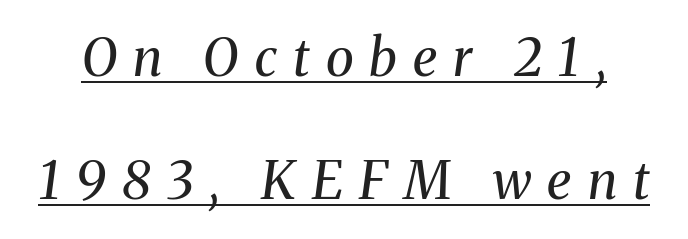
{"serif": "yes", "italic": "yes", "lean": "right", "slant_degrees": 8, "bold": "no", "weight": "regular", "width": "normal", "stroke_contrast": "medium", "x_height": "medium", "monospaced": "no", "underline": "yes", "line_spacing": "loose", "line_spacing_ratio": 2.37, "letter_spacing": "wide", "letter_spacing_em": 0.31, "glyph_px": 52}
